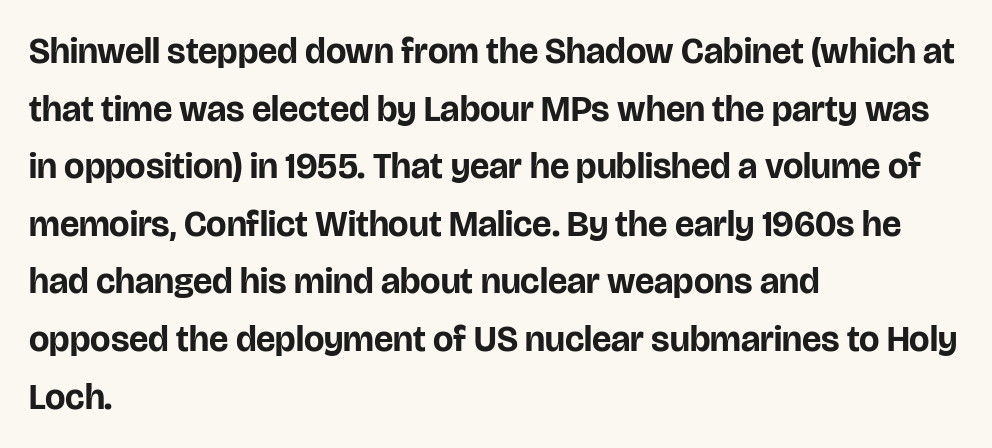
{"serif": "no", "italic": "no", "bold": "yes", "weight": "bold", "width": "normal", "stroke_contrast": "low", "x_height": "large", "monospaced": "no", "underline": "no", "align": "left", "line_spacing": "normal", "line_spacing_ratio": 1.6, "letter_spacing": "normal", "letter_spacing_em": 0.0, "glyph_px": 36}
